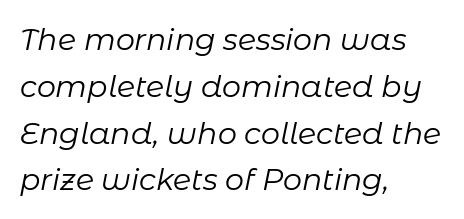
Summary of weight: not heavy and not bold. The space directly below the letters is spotless. Between one letter and the next there's only the usual sliver of space. Is this a fixed-width face? No — the glyphs have proportional, varying widths. Quick note: interline space is typical.
